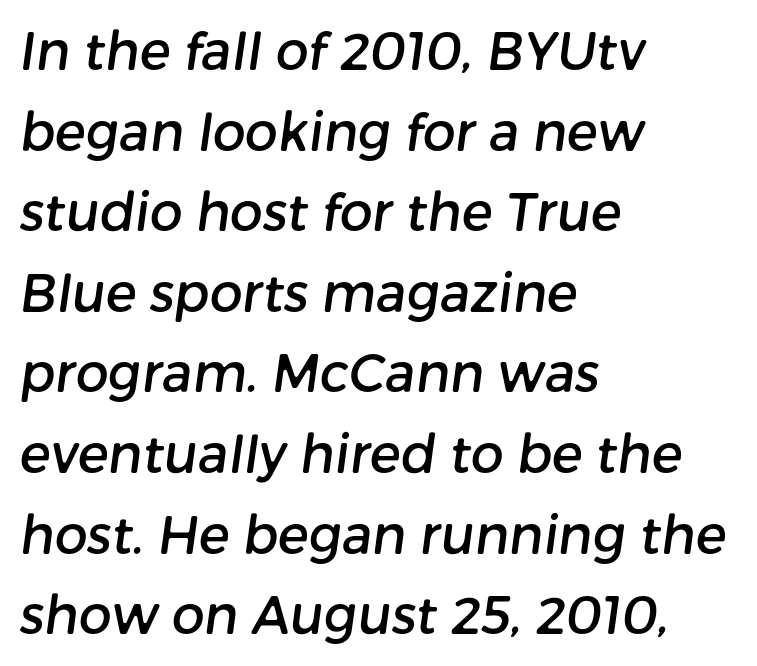
The image shows 52 px sans-serif type; set left-aligned, normal line spacing (1.55x), normal letter spacing, not underlined; low stroke contrast and a medium x-height.
